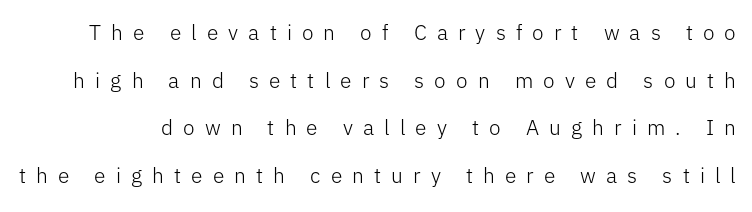
Q: Is the text bold? A: No.
Q: Is the text italic (slanted)? A: No, it is upright.
Q: Is the text underlined? A: No.
Q: Is the spacing between letters normal or unusually wide? A: Unusually wide.
Q: Is the spacing between lines tight, normal or loose? A: Loose.
